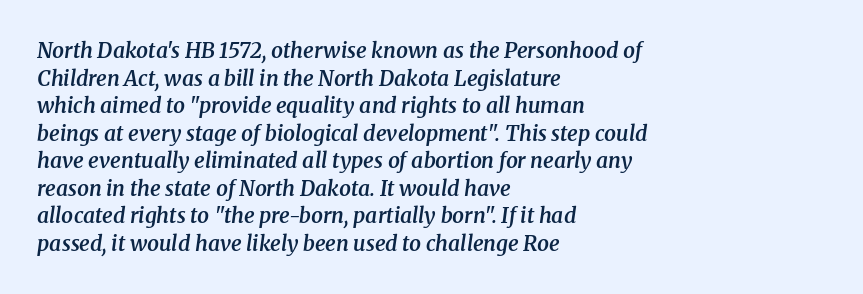
{"italic": "yes", "lean": "right", "slant_degrees": 8, "bold": "semi", "underline": "no", "align": "left", "line_spacing": "normal", "line_spacing_ratio": 1.31, "letter_spacing": "normal", "letter_spacing_em": 0.0, "glyph_px": 21}
